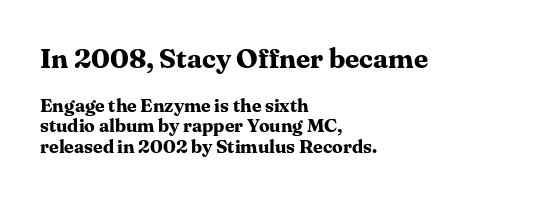
Q: Is the text bold? A: Yes.
Q: Is the text italic (slanted)? A: No, it is upright.
Q: Is the typeface a serif or a sans-serif typeface? A: Serif.
Q: Is the text underlined? A: No.
Q: How is the paragraph aligned? A: Left-aligned.
Q: Is the spacing between letters normal or unusually wide? A: Normal.
Q: Is the spacing between lines tight, normal or loose? A: Tight.
Q: Which block of text is set in a larger size, the first (top) or the second (bottom)? A: The first (top) one.
Q: Width (condensed, normal, or wide)? A: Normal.
Q: Stroke contrast? A: Medium.
Q: x-height? A: Medium.
Q: Monospaced? A: No.
